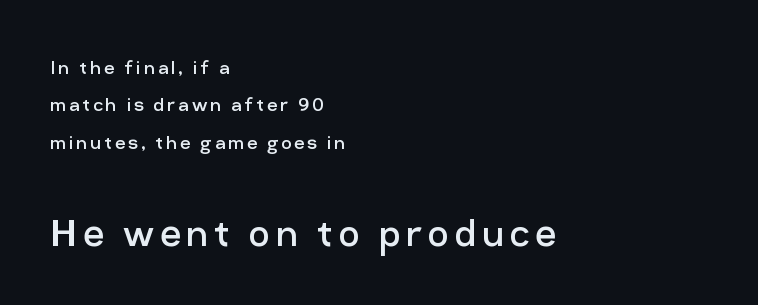
The image shows 46 px regular-weight sans-serif type, upright; set left-aligned, normal line spacing (1.62x), not underlined; the second (bottom) block is 2.0x larger; low stroke contrast and a medium x-height.
